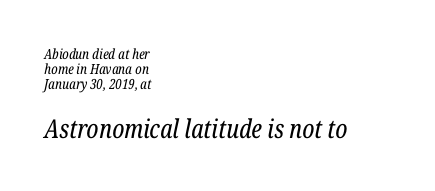
The image shows 26 px text type, italic (leaning right); set left-aligned, tight line spacing (1.08x), normal letter spacing, not underlined; the second (bottom) block is 1.86x larger.
